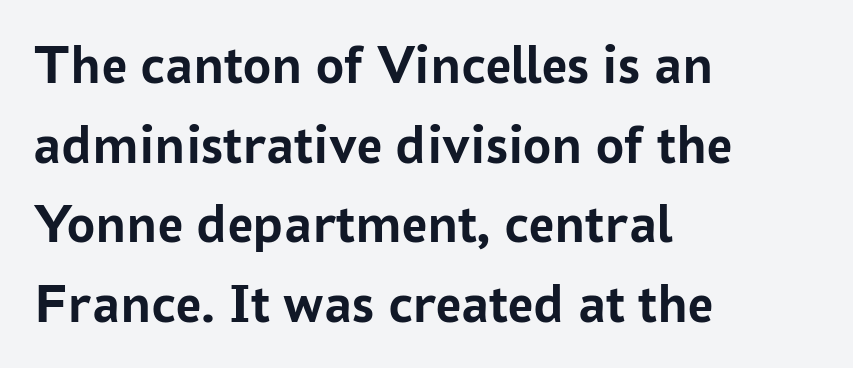
Tracking here is standard; glyphs follow each other at the usual distance. Varying glyph widths throughout — classic text-font behaviour. Posture: upright roman. Plenty of ink on the page — the face is bold.
